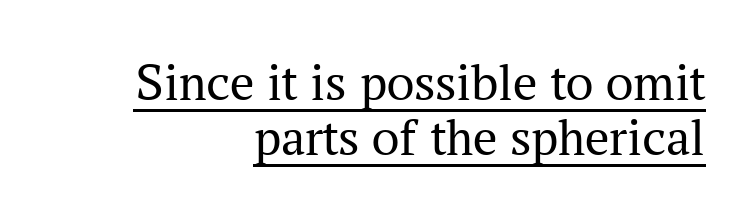
Q: Is the text bold? A: No.
Q: Is the text italic (slanted)? A: No, it is upright.
Q: Is the typeface a serif or a sans-serif typeface? A: Serif.
Q: Is the text underlined? A: Yes.
Q: How is the paragraph aligned? A: Right-aligned.
Q: Is the spacing between letters normal or unusually wide? A: Normal.
Q: Is the spacing between lines tight, normal or loose? A: Tight.
Q: Width (condensed, normal, or wide)? A: Normal.
Q: Stroke contrast? A: Medium.
Q: x-height? A: Medium.
Q: Monospaced? A: No.
